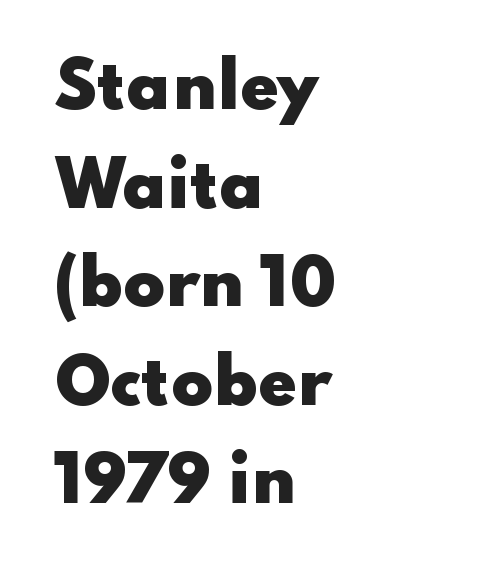
Each line starts at the same left margin while the right side varies. Does the lettering tilt? It doesn't — this is upright. The letters sit at their default tracking, neither squeezed nor spread. The space directly below the letters is spotless. The designer went with a sans here, leaving each stem footless. These lines are rendered in a variable-pitch font.
